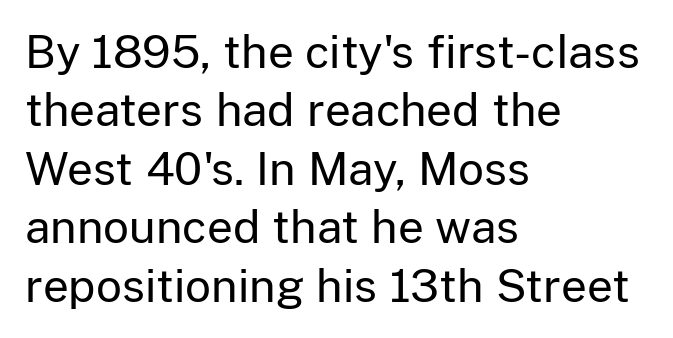
Q: Is the text bold? A: No.
Q: Is the text italic (slanted)? A: No, it is upright.
Q: Is the typeface a serif or a sans-serif typeface? A: Sans-serif.
Q: Is the text underlined? A: No.
Q: How is the paragraph aligned? A: Left-aligned.
Q: Is the spacing between letters normal or unusually wide? A: Normal.
Q: Is the spacing between lines tight, normal or loose? A: Normal.
Q: Width (condensed, normal, or wide)? A: Normal.
Q: Stroke contrast? A: Low.
Q: x-height? A: Medium.
Q: Monospaced? A: No.
